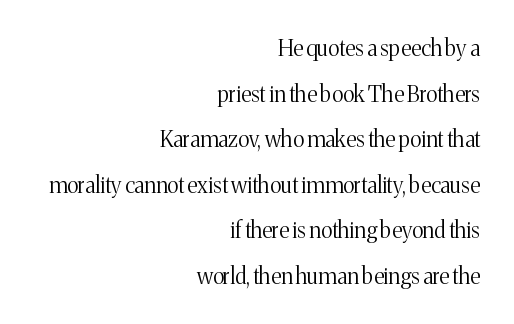
The image shows 22 px text type, upright; set right-aligned, loose line spacing (2.07x), normal letter spacing, not underlined.
